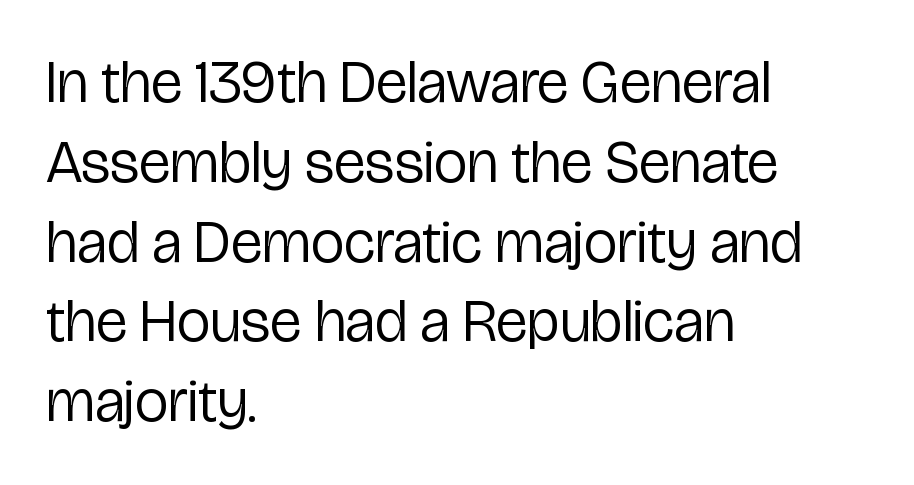
Q: Is the text bold? A: No.
Q: Is the text italic (slanted)? A: No, it is upright.
Q: Is the typeface a serif or a sans-serif typeface? A: Sans-serif.
Q: Is the text underlined? A: No.
Q: How is the paragraph aligned? A: Left-aligned.
Q: Is the spacing between letters normal or unusually wide? A: Normal.
Q: Is the spacing between lines tight, normal or loose? A: Normal.
Q: Width (condensed, normal, or wide)? A: Condensed.
Q: Stroke contrast? A: Low.
Q: x-height? A: Medium.
Q: Monospaced? A: No.
